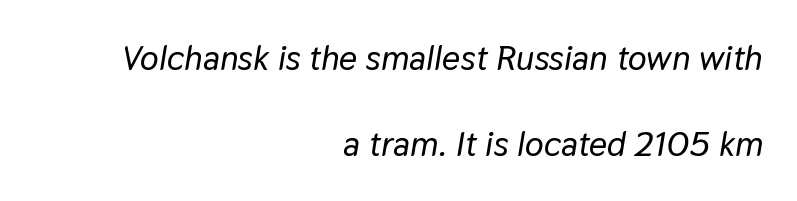
Whoever set this chose breathing room over compactness in the vertical rhythm. Bare-footed words on every line. The text block is weighted toward the right margin, trailing off unevenly leftward. Think of a printed novel: that variable character pitch is what you see here. Style check: oblique.
